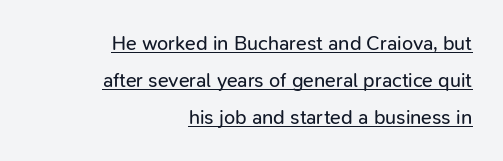
{"italic": "no", "bold": "no", "underline": "yes", "align": "right", "line_spacing_ratio": 1.84, "letter_spacing": "normal", "letter_spacing_em": 0.0, "glyph_px": 20}
